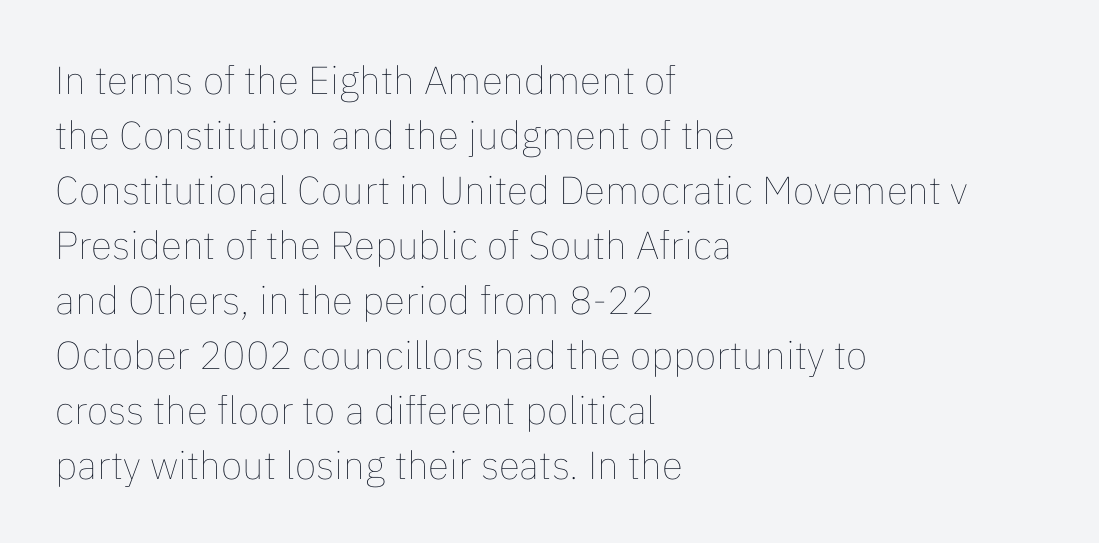
{"italic": "no", "bold": "no", "weight": "thin", "width": "normal", "stroke_contrast": "low", "x_height": "medium", "monospaced": "no", "underline": "no", "align": "left", "line_spacing": "normal", "line_spacing_ratio": 1.41, "letter_spacing": "normal", "letter_spacing_em": 0.0, "glyph_px": 39}
